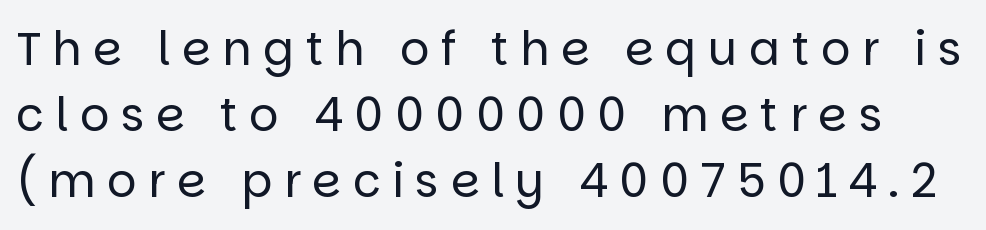
Q: Is the text bold? A: No.
Q: Is the text italic (slanted)? A: No, it is upright.
Q: Is the typeface a serif or a sans-serif typeface? A: Sans-serif.
Q: Is the text underlined? A: No.
Q: Is the spacing between letters normal or unusually wide? A: Unusually wide.
Q: Is the spacing between lines tight, normal or loose? A: Normal.
Q: Width (condensed, normal, or wide)? A: Normal.
Q: Stroke contrast? A: Low.
Q: x-height? A: Large.
Q: Monospaced? A: No.
